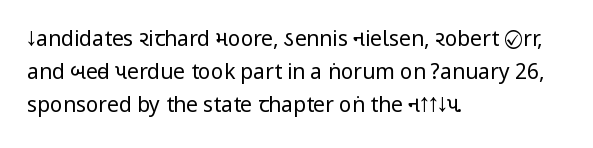
No italicization has been applied; the sample stays upright. This rendering features lettering with no underline. Summary of weight: not heavy and not bold. The typesetter chose a ragged-right arrangement here. The vertical gap from one line to the next is medium.
